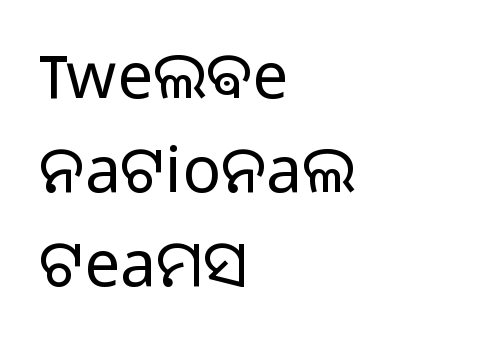
Q: Is the text bold? A: No.
Q: Is the text italic (slanted)? A: No, it is upright.
Q: Is the typeface a serif or a sans-serif typeface? A: Sans-serif.
Q: Is the text underlined? A: No.
Q: How is the paragraph aligned? A: Left-aligned.
Q: Is the spacing between letters normal or unusually wide? A: Normal.
Q: Is the spacing between lines tight, normal or loose? A: Normal.
Q: Width (condensed, normal, or wide)? A: Normal.
Q: Stroke contrast? A: Low.
Q: x-height? A: Medium.
Q: Monospaced? A: No.
